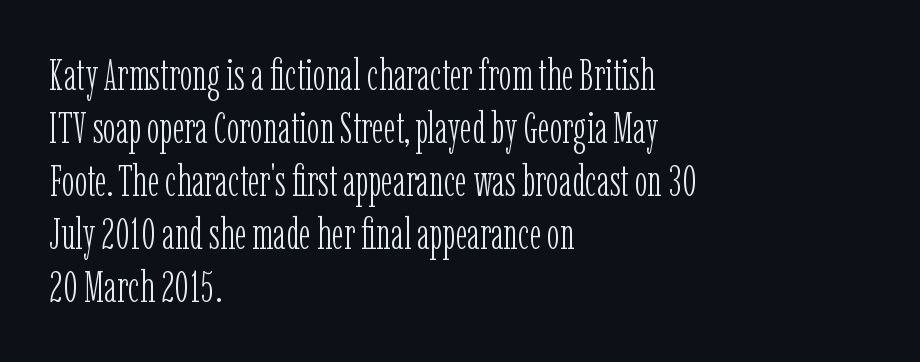
The characters display serif detailing at their extremities. Caption: standard tracking, unaltered. Short and long lines alike share a common starting point at left. The passage shown is typed in a proportional face where columns would drift. Is there any slant? The stems are plumb. Is this a heavy cut? Hardly; it is regular or lighter.
